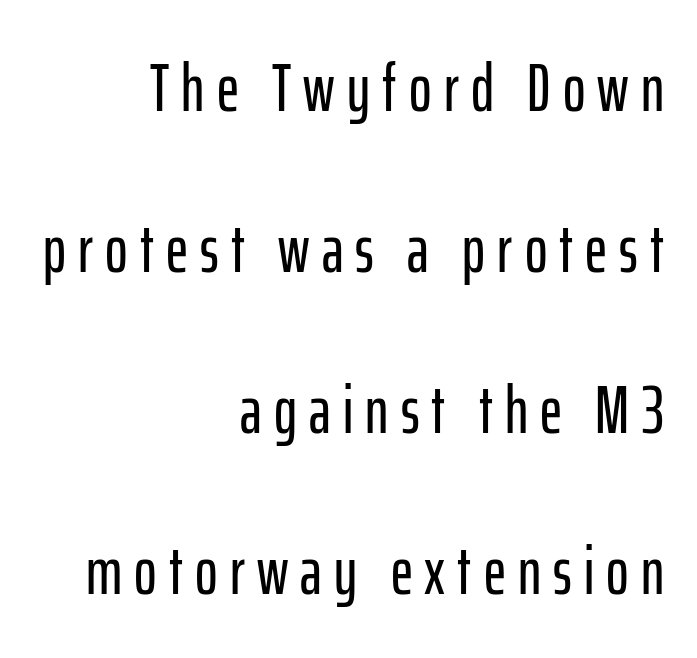
Examine the stroke ends and you'll find no serifs. The specimen reads as upright at a glance. The paragraph has a hard right edge and a soft left edge. Descenders hang freely into open space.
